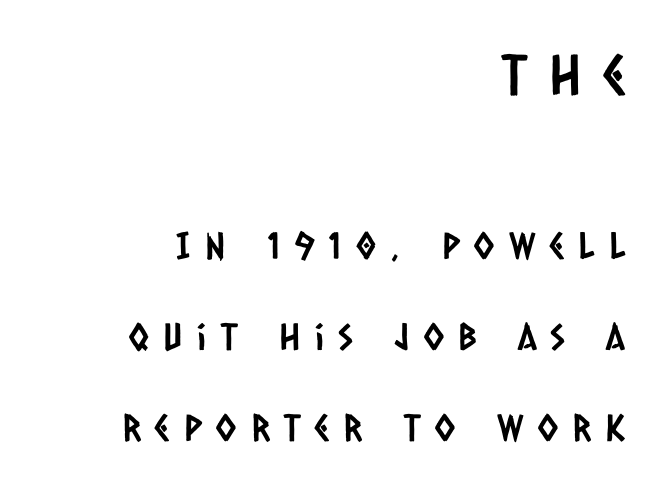
The image shows 56 px condensed sans-serif type; set right-aligned, loose line spacing (2.46x), unusually wide letter spacing (+0.39 em), not underlined; the first (top) block is 1.51x larger; low stroke contrast and a large x-height.
